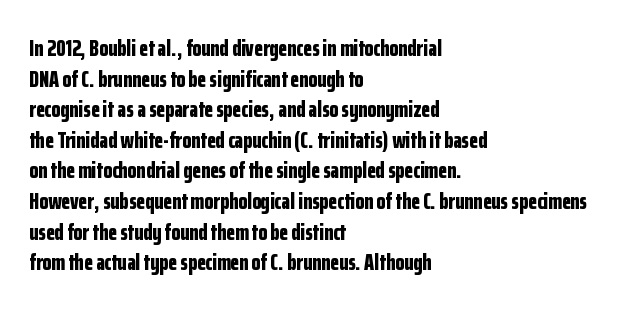
The image shows 23 px bold type, upright; set left-aligned, normal line spacing (1.33x), normal letter spacing, not underlined.
